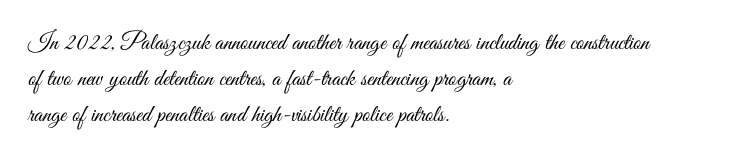
Q: Is the text bold? A: No.
Q: Is the text italic (slanted)? A: Yes.
Q: Is the text underlined? A: No.
Q: How is the paragraph aligned? A: Left-aligned.
Q: Is the spacing between letters normal or unusually wide? A: Normal.
Q: Is the spacing between lines tight, normal or loose? A: Normal.
